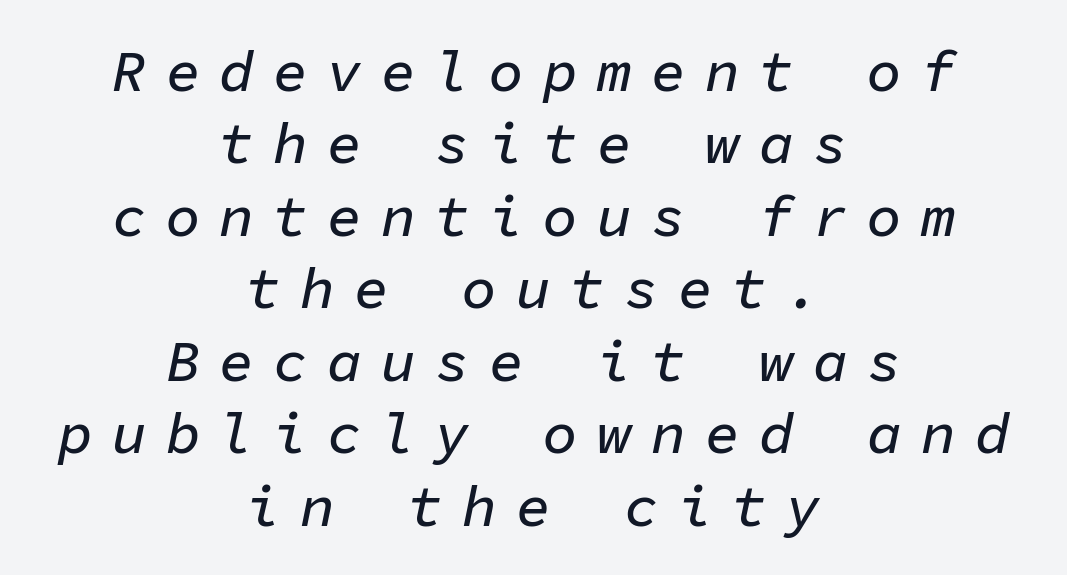
Words appear elongated and porous because spacing is wide. This sample has the even, mechanical cadence of fixed-width lettering. Neither beginnings nor endings align; midpoints do. Plain, unruled lines of type. The glyphs look as if they've been sheared to an angle. If you measured baseline to baseline, you'd find a middling distance.
